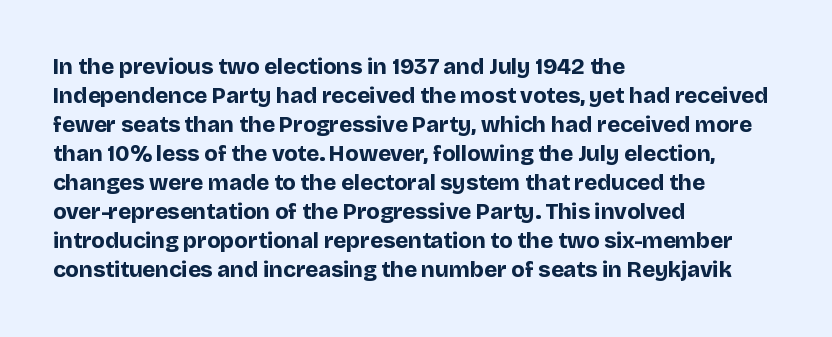
I'd describe the lettering as bold — thick and assertive. Line starts are locked; line ends wander. Nope, not italic — everything's standing straight. Only glyphs here, with clear space below each row.
